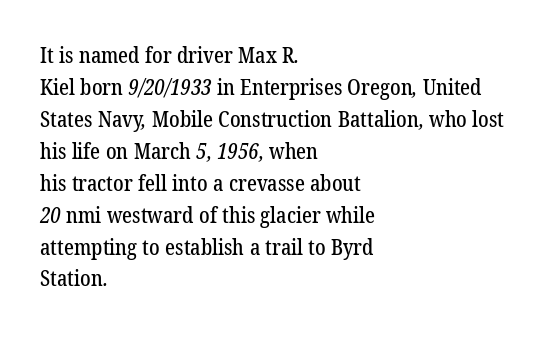
The image shows 21 px text type; set left-aligned, normal line spacing (1.52x), normal letter spacing, not underlined.
